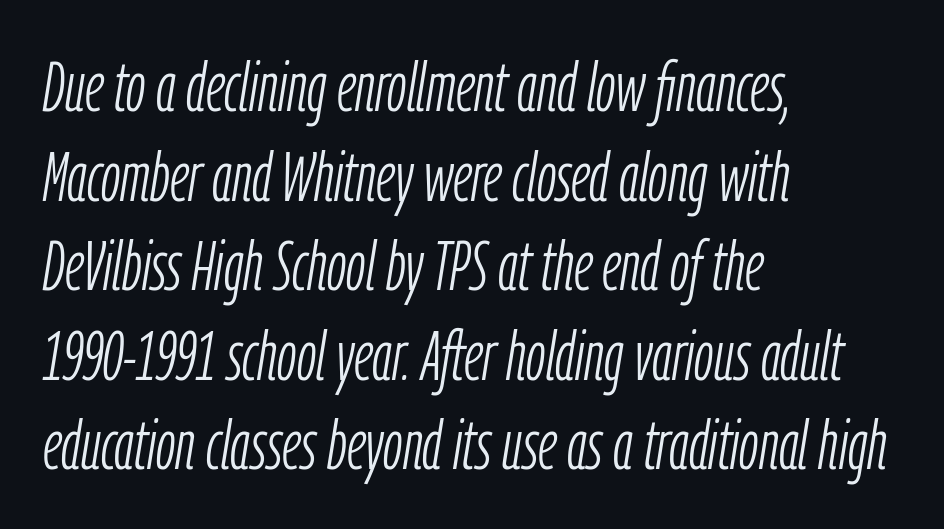
{"italic": "yes", "lean": "right", "slant_degrees": 9, "bold": "no", "weight": "light", "width": "condensed", "stroke_contrast": "low", "x_height": "medium", "monospaced": "no", "underline": "no", "align": "left", "line_spacing": "normal", "line_spacing_ratio": 1.28, "letter_spacing": "normal", "letter_spacing_em": 0.0, "glyph_px": 70}
